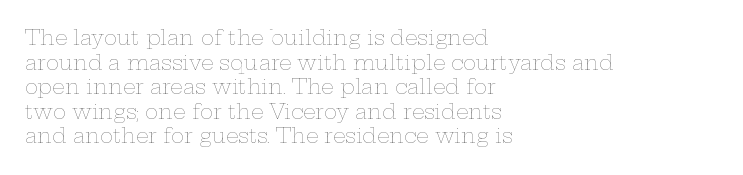
The image shows 20 px text type, upright; set left-aligned, line spacing 1.23x, normal letter spacing, not underlined.
